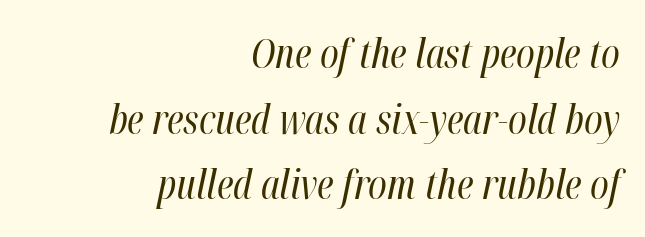
{"italic": "yes", "lean": "right", "slant_degrees": 12, "bold": "no", "weight": "regular", "width": "condensed", "stroke_contrast": "high", "x_height": "medium", "monospaced": "no", "underline": "no", "align": "right", "line_spacing": "normal", "line_spacing_ratio": 1.64, "letter_spacing": "normal", "letter_spacing_em": 0.0, "glyph_px": 40}
